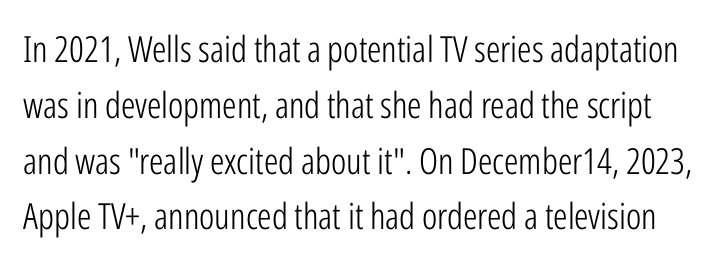
The image shows 36 px light, condensed sans-serif type, upright; set normal line spacing (1.55x), normal letter spacing, not underlined; low stroke contrast and a medium x-height.
